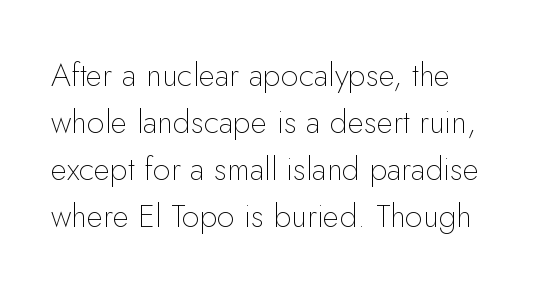
The image shows 32 px thin sans-serif type, upright; set normal line spacing (1.47x), normal letter spacing, not underlined; low stroke contrast and a small x-height.
